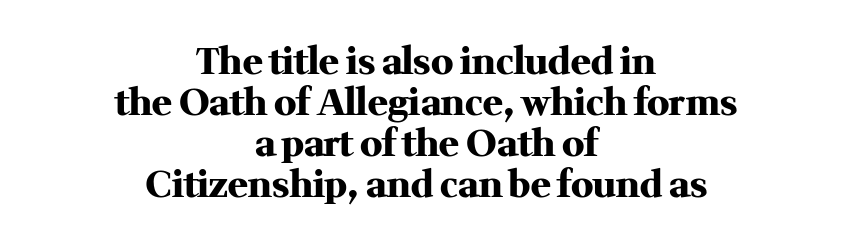
The image shows 37 px heavy serif type, upright; set centered, tight line spacing (1.11x), normal letter spacing, not underlined; medium stroke contrast and a medium x-height.
